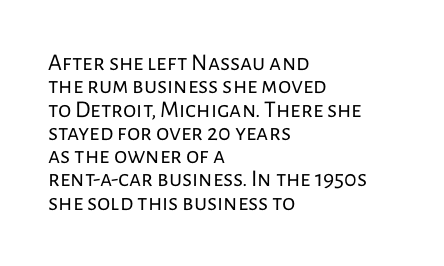
In terms of leading, this rendering errs on the cramped side. Vertical strokes here are truly vertical. No letter is thick-stroked: the sample isn't bold. The passage is arranged the way most books set body copy — flush left.
